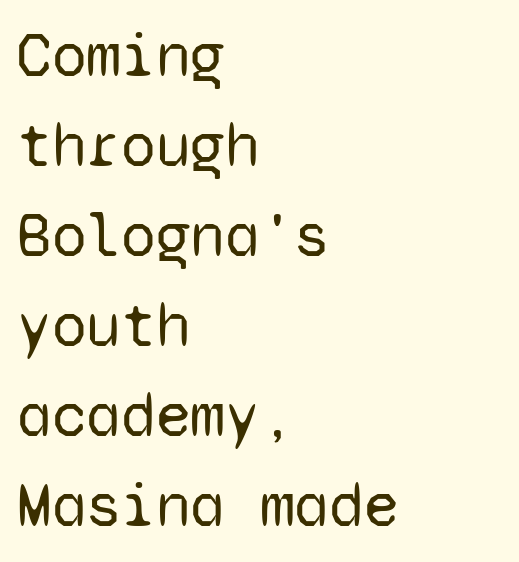
The image shows 63 px regular-weight sans-serif type, upright, monospaced; set left-aligned, normal line spacing (1.43x), normal letter spacing, not underlined; low stroke contrast and a medium x-height.
